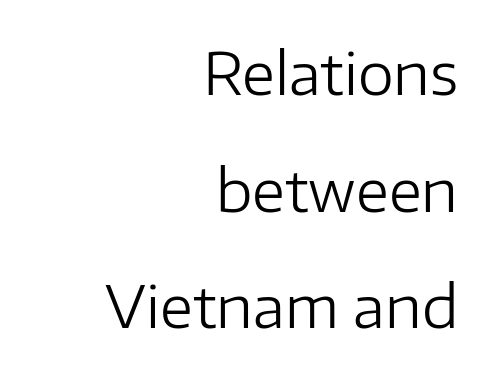
Q: Is the text bold? A: No.
Q: Is the text italic (slanted)? A: No, it is upright.
Q: Is the typeface a serif or a sans-serif typeface? A: Sans-serif.
Q: Is the text underlined? A: No.
Q: How is the paragraph aligned? A: Right-aligned.
Q: Is the spacing between letters normal or unusually wide? A: Normal.
Q: Is the spacing between lines tight, normal or loose? A: Loose.
Q: Width (condensed, normal, or wide)? A: Normal.
Q: Stroke contrast? A: Low.
Q: x-height? A: Medium.
Q: Monospaced? A: No.
